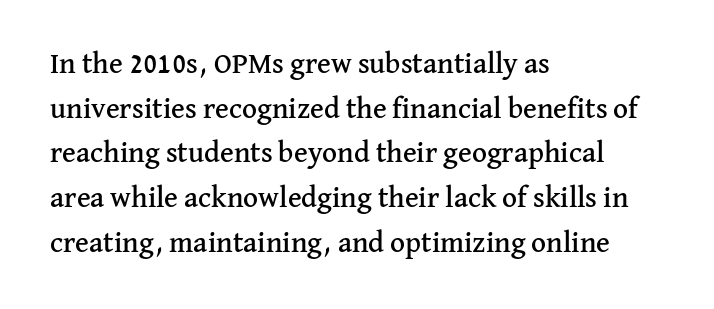
The image shows 29 px serif type, upright; set left-aligned, normal line spacing (1.54x), normal letter spacing, not underlined; medium stroke contrast and a medium x-height.
